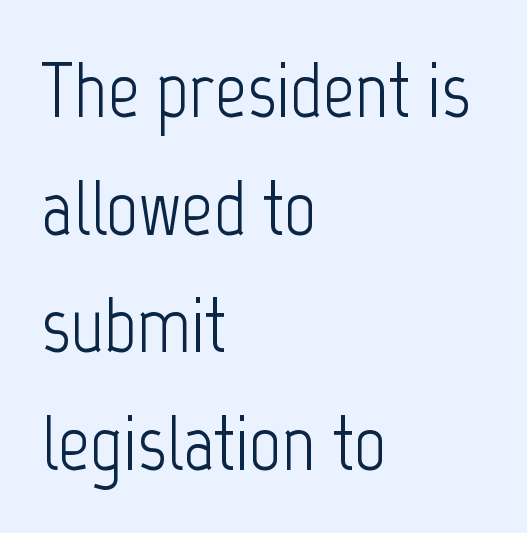
Summary of weight: not heavy and not bold. The strip under each line holds only bare page. The passage shown is typed in a proportional face where columns would drift. Does extra space separate the letters? No, they use regular spacing. This block has exactly the height ordinary leading produces.
